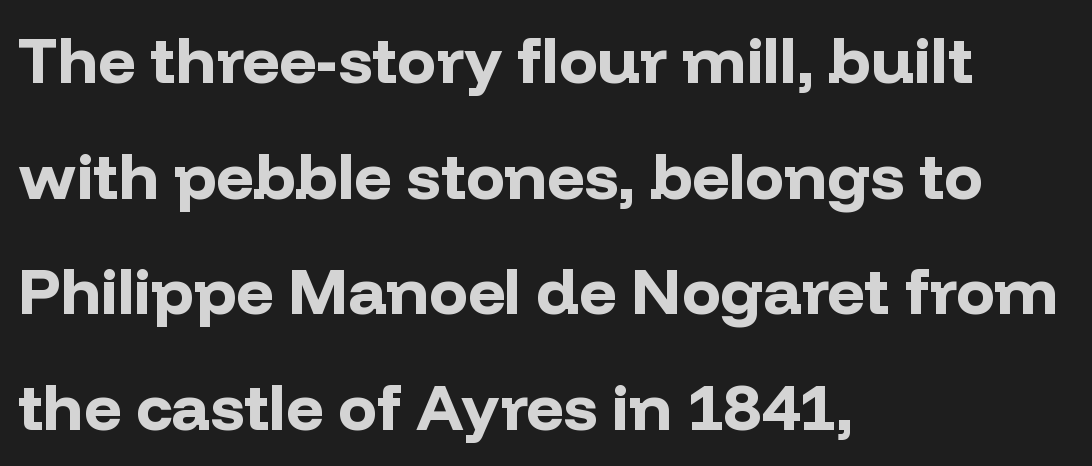
Here the glyphs are tracked normally, forming tight word shapes. The letters advance in unequal steps, a hallmark of proportional type. Do the letters lean? They stand straight. Students, this is bold: see how much ink each stroke carries.
